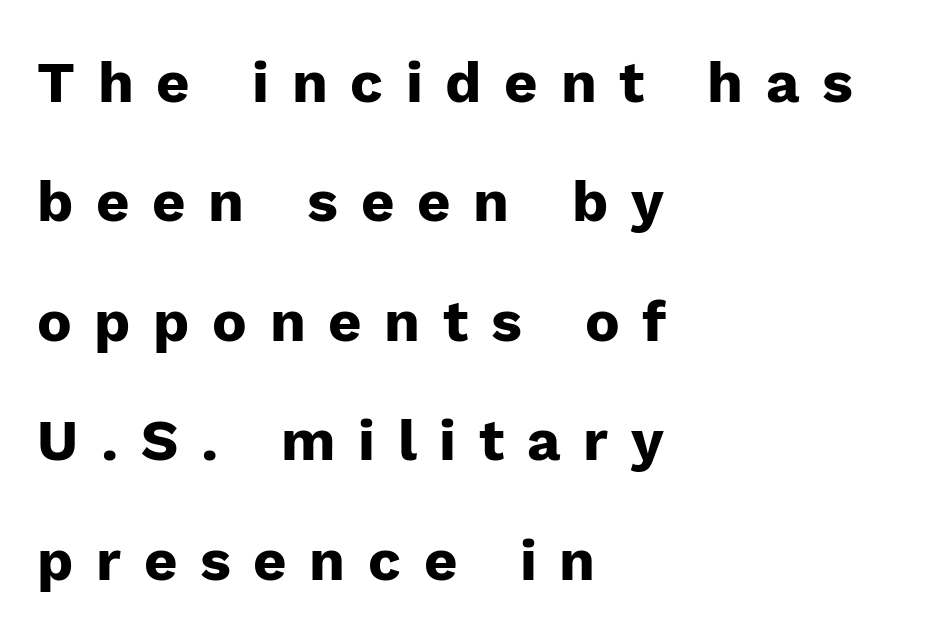
Q: Is the text bold? A: Yes.
Q: Is the text italic (slanted)? A: No, it is upright.
Q: Is the typeface a serif or a sans-serif typeface? A: Sans-serif.
Q: Is the text underlined? A: No.
Q: How is the paragraph aligned? A: Left-aligned.
Q: Is the spacing between letters normal or unusually wide? A: Unusually wide.
Q: Is the spacing between lines tight, normal or loose? A: Loose.
Q: Width (condensed, normal, or wide)? A: Normal.
Q: Stroke contrast? A: Low.
Q: x-height? A: Medium.
Q: Monospaced? A: No.
